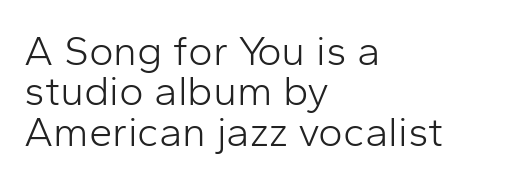
A student would call this left alignment; a typographer would say flush left, rag right. Think of a printed novel: that variable character pitch is what you see here. Look at the bottom of the vertical strokes: they stop flat, with no serifs. The leading is snug, giving the passage a crowded texture. Stroke thickness stays within the range of a standard reading face or lighter. The space beneath each line is pristine and unruled.
